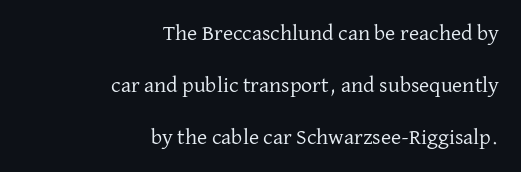
The image shows 22 px text type, upright; set right-aligned, loose line spacing (2.37x), normal letter spacing, not underlined.
